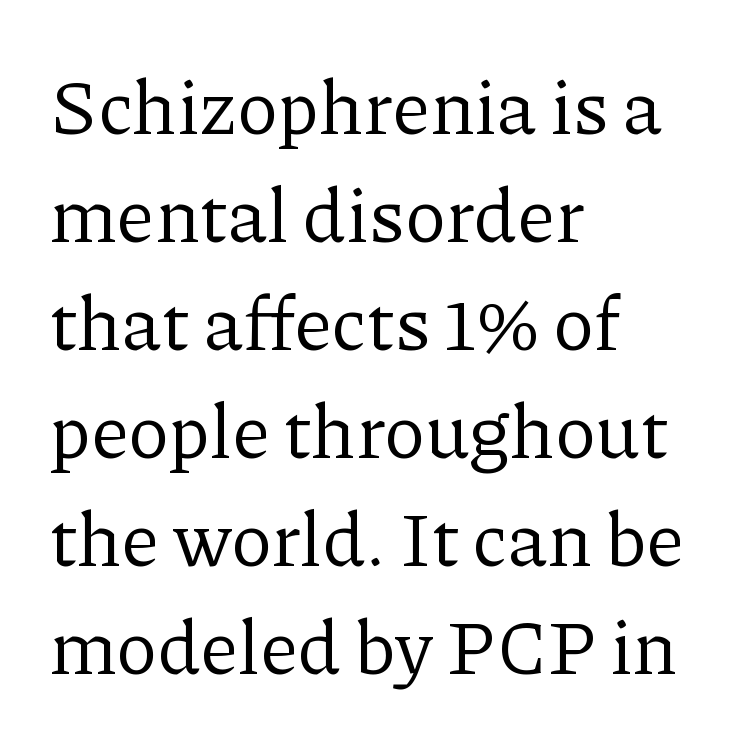
Tall strokes in this sample are plumb rather than angled. If you drew a ruler down the left edge, every line would touch it. A serif font was chosen for this passage. These lines keep a tight, regular rhythm from letter to letter.
